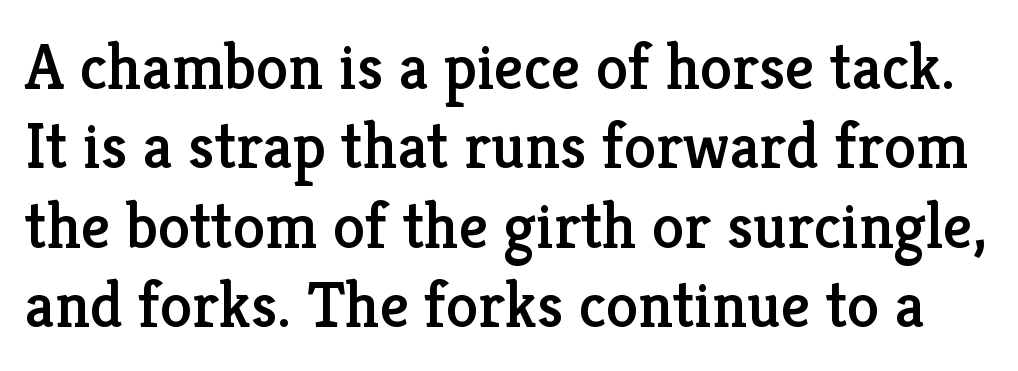
Q: Is the text italic (slanted)? A: No, it is upright.
Q: Is the typeface a serif or a sans-serif typeface? A: Serif.
Q: Is the text underlined? A: No.
Q: Is the spacing between letters normal or unusually wide? A: Normal.
Q: Width (condensed, normal, or wide)? A: Normal.
Q: Stroke contrast? A: Low.
Q: x-height? A: Medium.
Q: Monospaced? A: No.
